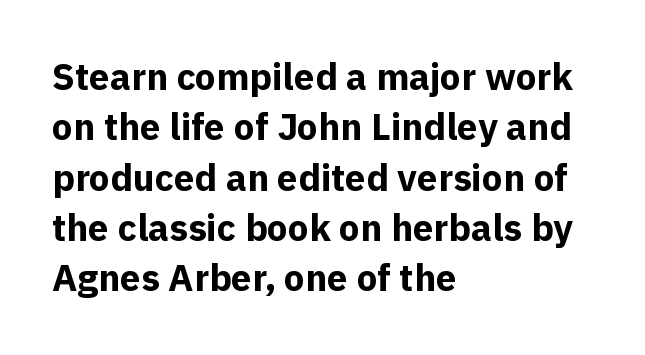
The line-height multiplier appears to be the usual default. Descenders hang freely into open space. Classification — sans serif. This is heavy type, rendered in bold. This sample uses plain, unmodified letter spacing. Character widths vary here, with narrow letters taking less room than wide ones.
